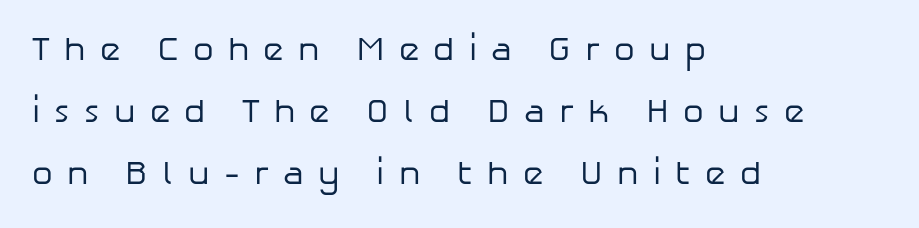
{"serif": "no", "italic": "no", "bold": "no", "weight": "regular", "width": "normal", "stroke_contrast": "low", "x_height": "medium", "monospaced": "no", "underline": "no", "align": "left", "line_spacing_ratio": 1.88, "letter_spacing": "wide", "letter_spacing_em": 0.43, "glyph_px": 33}
